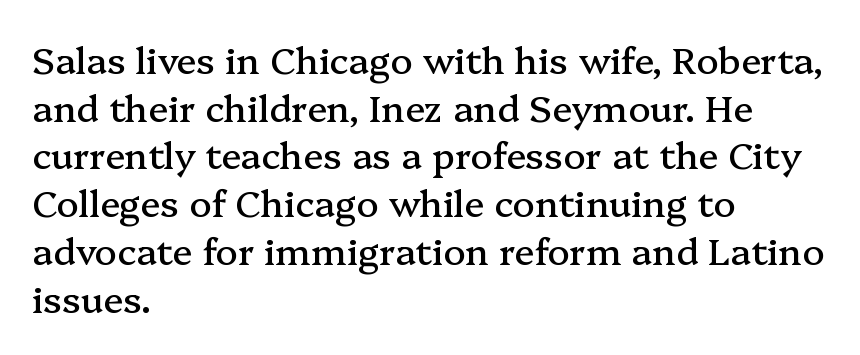
Quick note: not italic, upright. Character widths vary here, with narrow letters taking less room than wide ones. Is the block centered? No — it sits flush against the left margin. I'd call this a serif setting — the letters wear small feet. The string is rendered with underlining switched off. Vertically, the passage feels balanced, rows spaced as you'd expect.
